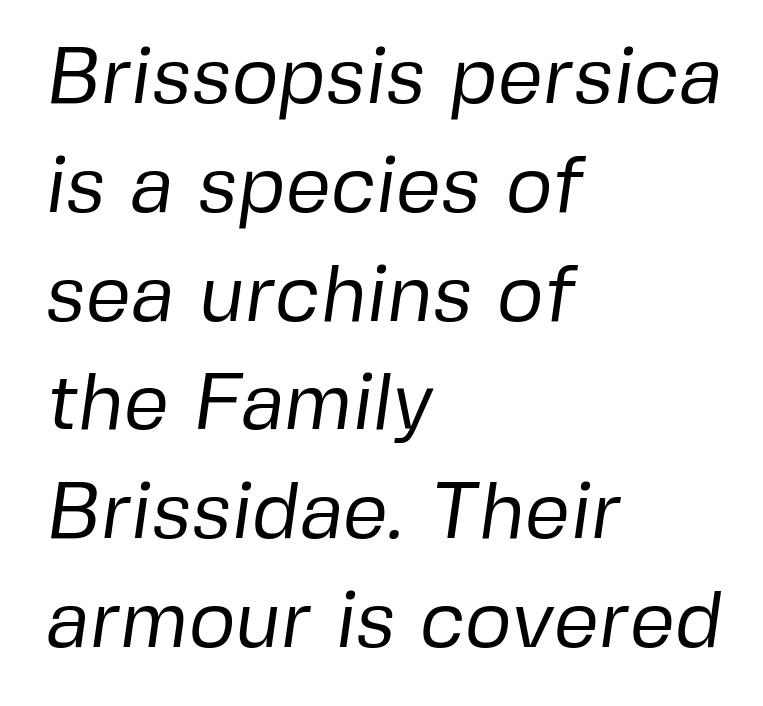
Observe the absence of serifs on each vertical stroke in this sample. Type without underlining. The face used here is rendered with its standard letterfit. The passage shown is not bold in any degree. The setting favours the left margin, as ordinary paragraphs usually do.
